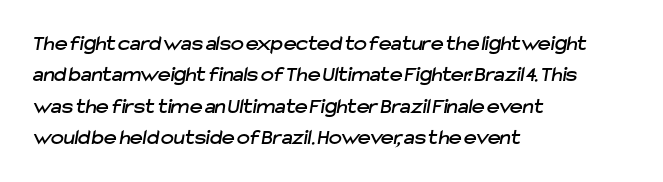
The image shows 22 px text type; set left-aligned, normal line spacing (1.43x), normal letter spacing, not underlined.
